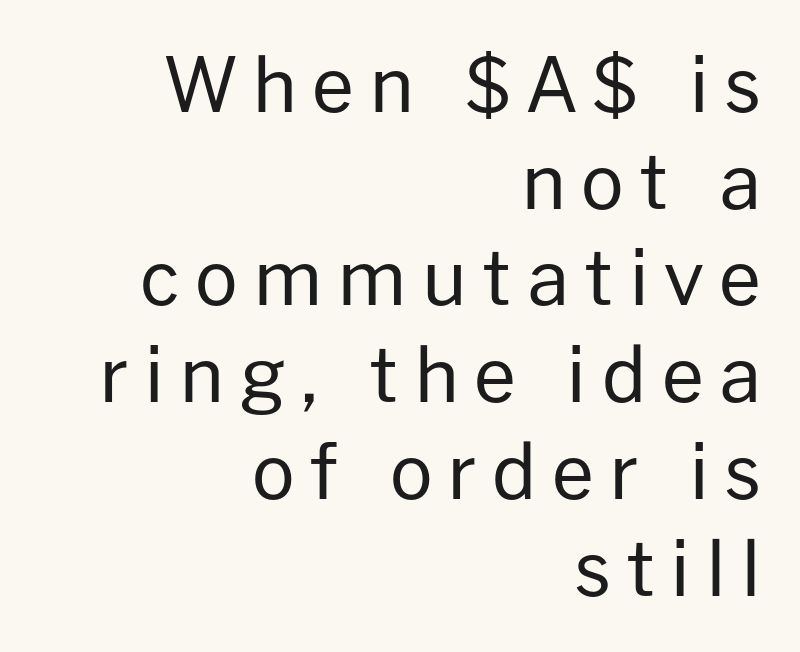
The image shows 75 px regular-weight sans-serif type, upright; set right-aligned, normal line spacing (1.29x), unusually wide letter spacing (+0.2 em), not underlined; low stroke contrast and a medium x-height.
